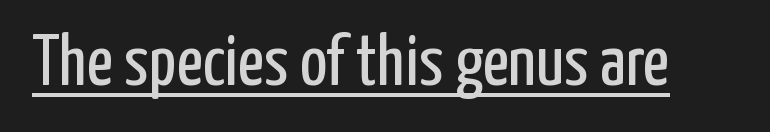
Every word sits above its own underline. Serif or sans? Sans — the stroke terminals are bare. No italicization has been applied; the sample stays upright. These lines are rendered in a variable-pitch font. Stroke mass is kept to a normal reading level or below. Each word holds together tightly as a unit, with standard inter-letter gaps.
